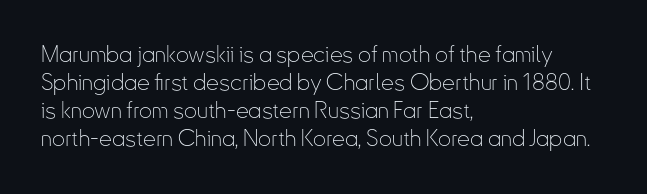
Q: Is the text bold? A: No.
Q: Is the text italic (slanted)? A: No, it is upright.
Q: Is the text underlined? A: No.
Q: How is the paragraph aligned? A: Left-aligned.
Q: Is the spacing between letters normal or unusually wide? A: Normal.
